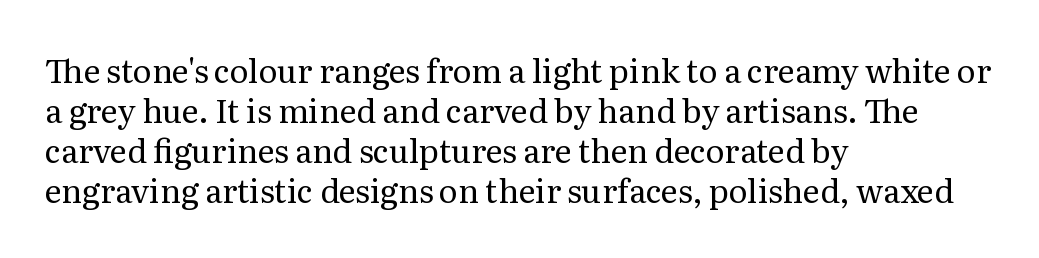
{"serif": "yes", "italic": "no", "bold": "no", "weight": "regular", "width": "normal", "stroke_contrast": "medium", "x_height": "medium", "monospaced": "no", "underline": "no", "align": "left", "line_spacing": "normal", "line_spacing_ratio": 1.25, "letter_spacing": "normal", "letter_spacing_em": 0.0, "glyph_px": 32}
